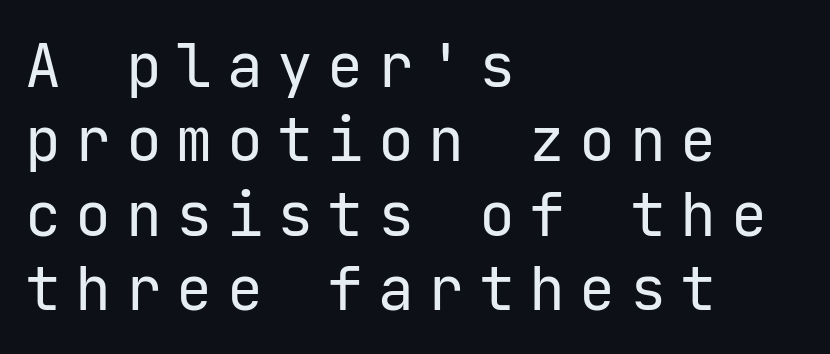
The glyphs are unaccompanied by any horizontal stroke below them. Stroke mass is kept to a normal reading level or below. Do the letters lean? They stand straight. You can tell from the bare stems that sans-serif type was used. Is the letter spacing exaggerated? Yes — the characters are pushed far apart.
